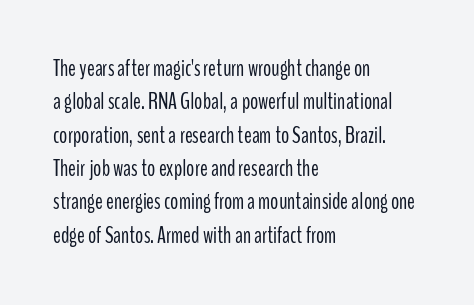
{"italic": "no", "bold": "no", "underline": "no", "align": "left", "line_spacing": "normal", "line_spacing_ratio": 1.45, "letter_spacing": "normal", "letter_spacing_em": 0.0, "glyph_px": 23}
